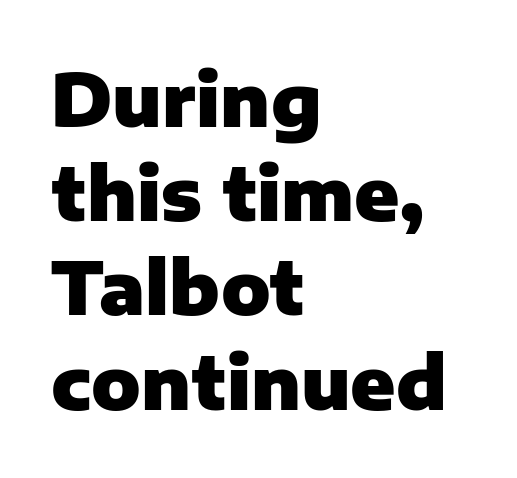
Character widths vary here, with narrow letters taking less room than wide ones. Typeset ragged right — the left edge is the straight one. Stroke terminals: plain, sans-serif. Typesetter's note: full bold, strokes at maximum text heaviness. Compared with typical paragraphs, the rows here are spaced about the same.
